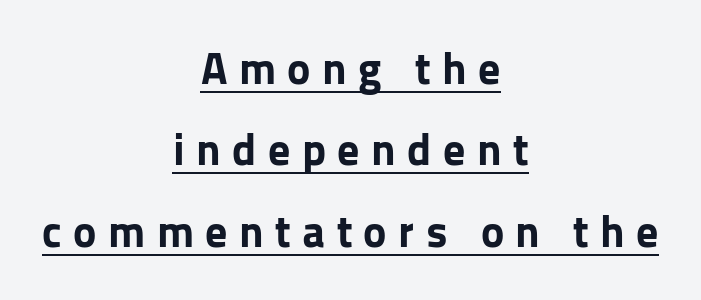
Underlining? Definitely there. Italic: no, the glyphs are upright roman. In terms of letterspacing, this is a distinctly airy, spread setting. These lines carry a lot of weight — the face is fully bold.
